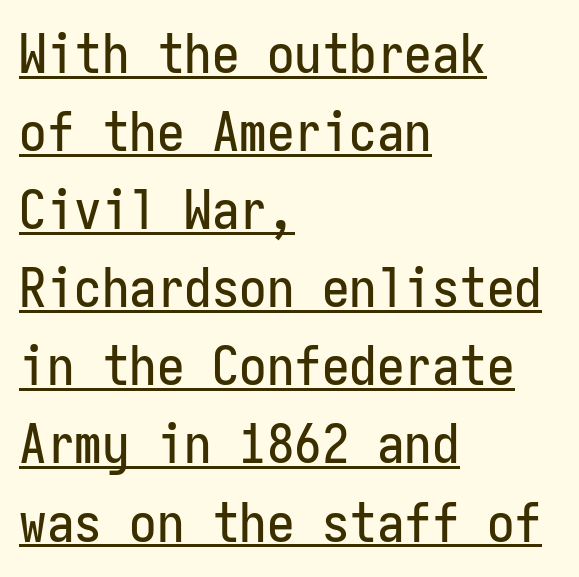
In terms of leading, this rendering sits right in the middle. How are the letters spaced? Ordinarily, with no added tracking. Italic? Not at all — the glyphs are vertical. Decoration check: the copy is underlined. A typesetter would label this face a sans. Notice how the passage keeps a crisp vertical edge on the left only.
